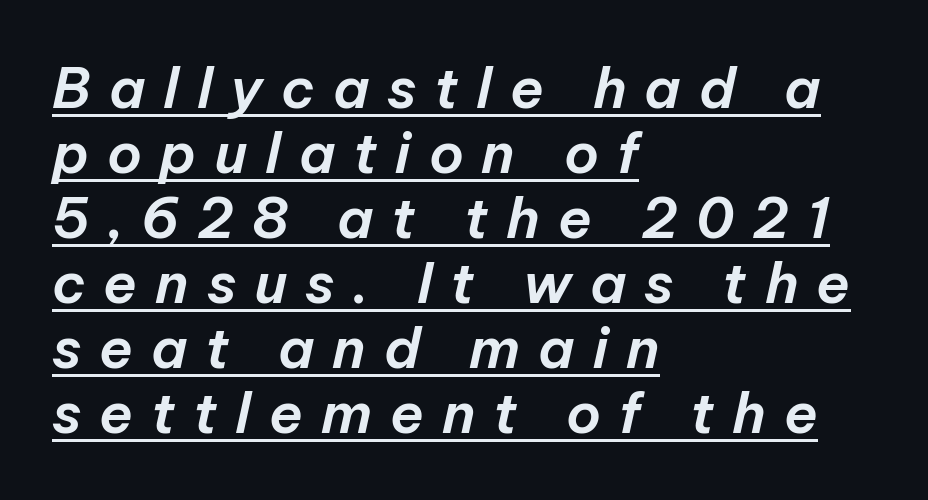
The image shows 56 px text type, italic (leaning right); set left-aligned, line spacing 1.16x, unusually wide letter spacing (+0.32 em), underlined; low stroke contrast and a medium x-height.
